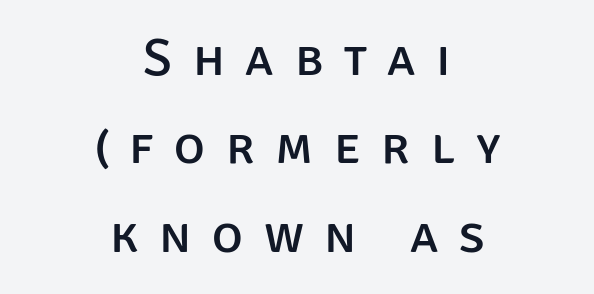
Underline: absent. Proportional: the letters do not fall into vertical columns. A typesetter would label this face a sans. Whoever set this chose a conventional vertical rhythm. In CSS terms this would be text-align: center.
